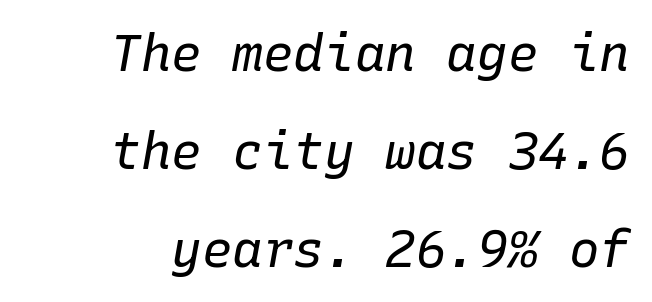
{"italic": "yes", "lean": "right", "slant_degrees": 10, "bold": "no", "weight": "regular", "width": "normal", "stroke_contrast": "low", "x_height": "medium", "monospaced": "yes", "underline": "no", "line_spacing": "loose", "line_spacing_ratio": 1.92, "letter_spacing": "normal", "letter_spacing_em": 0.0, "glyph_px": 51}
